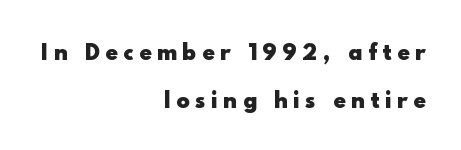
{"italic": "no", "bold": "yes", "underline": "no", "align": "right", "line_spacing": "loose", "line_spacing_ratio": 2.38, "letter_spacing": "wide", "letter_spacing_em": 0.3, "glyph_px": 20}
